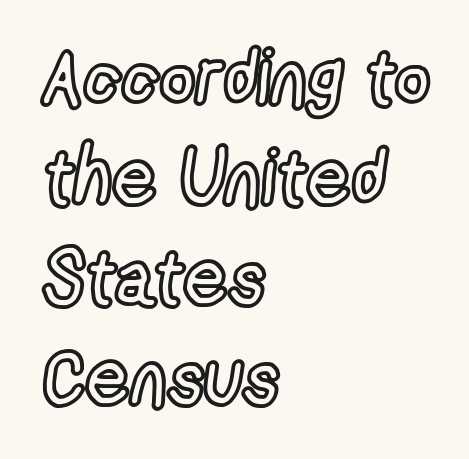
Q: Is the text italic (slanted)? A: Yes.
Q: Is the text underlined? A: No.
Q: How is the paragraph aligned? A: Left-aligned.
Q: Is the spacing between letters normal or unusually wide? A: Normal.
Q: Is the spacing between lines tight, normal or loose? A: Normal.
Q: Width (condensed, normal, or wide)? A: Condensed.
Q: x-height? A: Medium.
Q: Monospaced? A: No.
